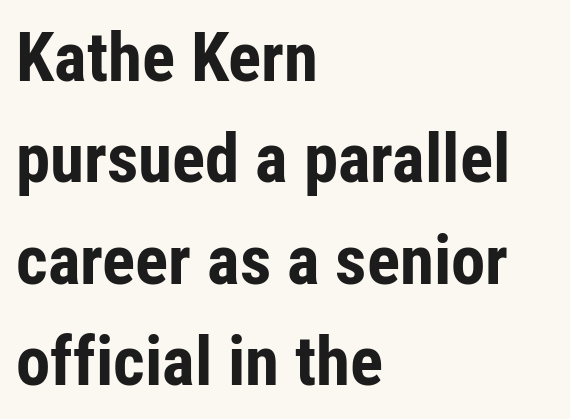
The image shows 69 px bold, condensed sans-serif type, upright; set left-aligned, normal line spacing (1.47x), normal letter spacing, not underlined; low stroke contrast and a medium x-height.
